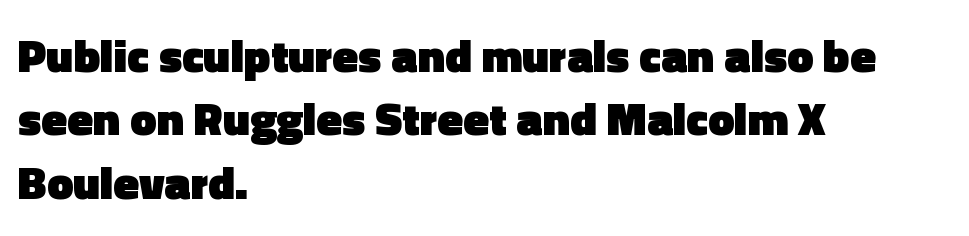
{"serif": "no", "italic": "no", "bold": "yes", "weight": "heavy", "width": "normal", "x_height": "medium", "monospaced": "no", "underline": "no", "align": "left", "line_spacing": "normal", "line_spacing_ratio": 1.35, "letter_spacing": "normal", "letter_spacing_em": 0.0, "glyph_px": 47}
